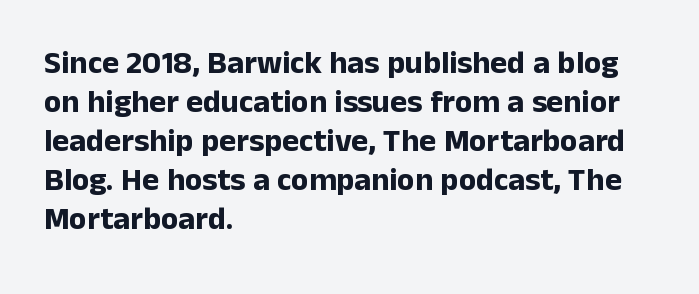
{"serif": "no", "italic": "no", "bold": "yes", "weight": "bold", "width": "normal", "stroke_contrast": "low", "x_height": "medium", "monospaced": "no", "underline": "no", "align": "left", "line_spacing_ratio": 1.22, "letter_spacing": "normal", "letter_spacing_em": 0.0, "glyph_px": 32}
